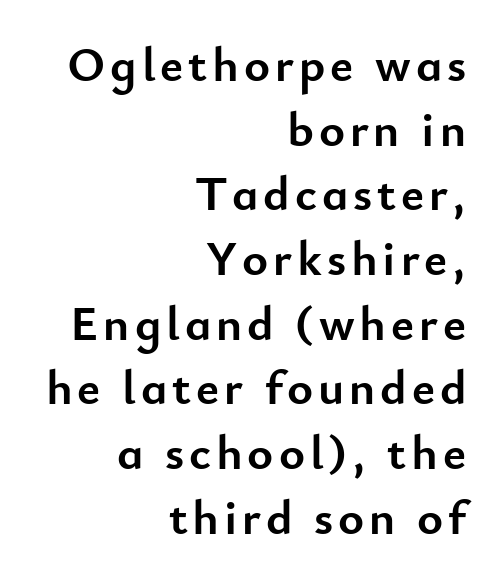
These lines are composed in type without serifs. Lines of text with bare space underneath. The space between consecutive lines is moderate. The letters advance in unequal steps, a hallmark of proportional type.
